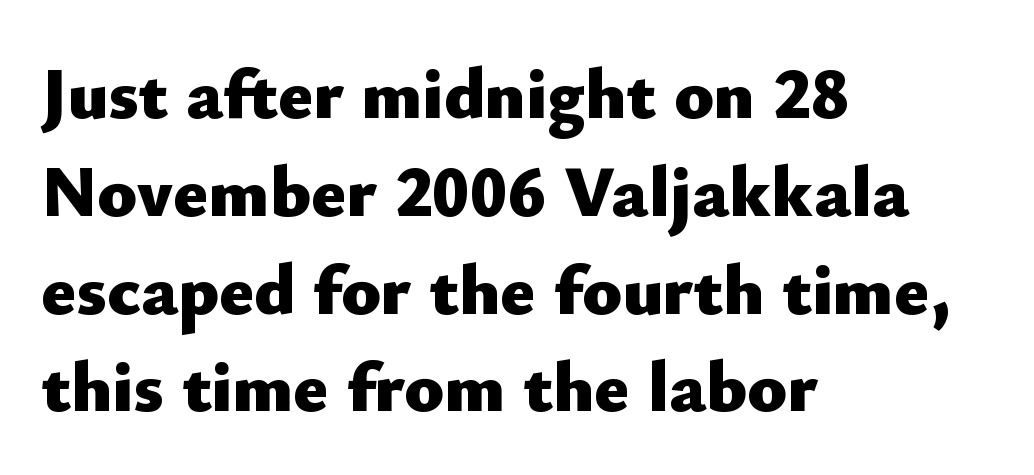
Q: Is the text bold? A: Yes.
Q: Is the text italic (slanted)? A: No, it is upright.
Q: Is the typeface a serif or a sans-serif typeface? A: Sans-serif.
Q: Is the text underlined? A: No.
Q: How is the paragraph aligned? A: Left-aligned.
Q: Is the spacing between letters normal or unusually wide? A: Normal.
Q: Is the spacing between lines tight, normal or loose? A: Normal.
Q: Width (condensed, normal, or wide)? A: Normal.
Q: Stroke contrast? A: Low.
Q: x-height? A: Small.
Q: Monospaced? A: No.
